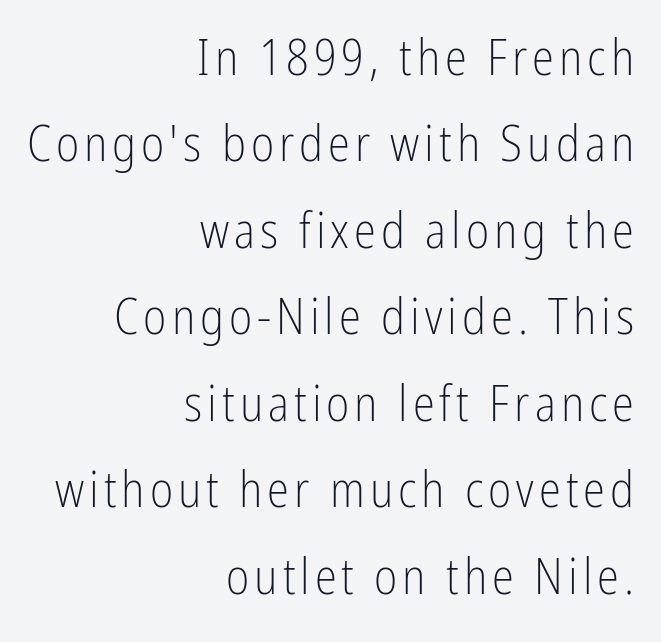
The image shows 50 px light, condensed sans-serif type, upright; set right-aligned, line spacing 1.73x, not underlined; low stroke contrast and a medium x-height.
